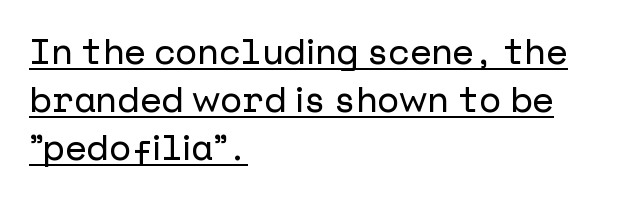
Glance below the letters and you will spot a drawn line. Whoever set this chose a conventional vertical rhythm. Does the lettering tilt? It doesn't — this is upright. This sample is left-justified, so line endings fall wherever the words run out. Observe the absence of serifs on each vertical stroke in this sample.
